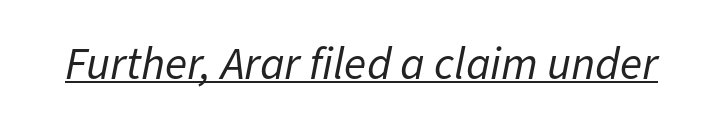
The image shows 46 px regular-weight type, italic (leaning right); set normal letter spacing, underlined; low stroke contrast and a medium x-height.
